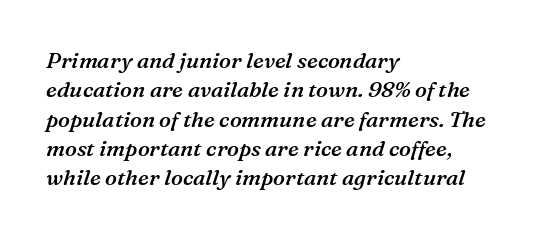
Q: Is the text bold? A: Semi-bold.
Q: Is the text italic (slanted)? A: Yes, it leans right by about 16 degrees.
Q: Is the text underlined? A: No.
Q: How is the paragraph aligned? A: Left-aligned.
Q: Is the spacing between letters normal or unusually wide? A: Normal.
Q: Is the spacing between lines tight, normal or loose? A: Normal.
